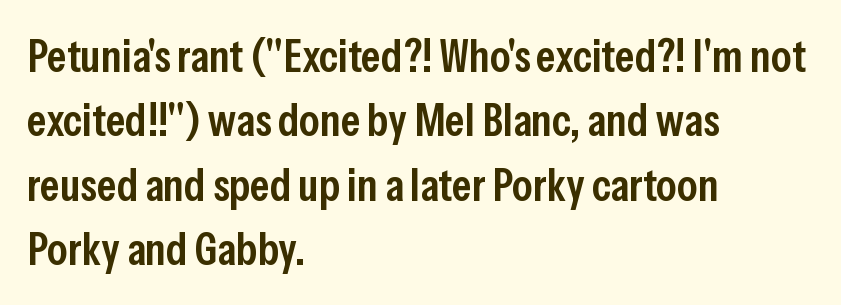
The letters sit at their default tracking, neither squeezed nor spread. Evenly set lines give the paragraph a standard silhouette. In terms of letterform style, serifs are entirely absent. Does the copy run flush right? No — it runs flush left. The face used here is a semibold: visibly heavier than regular, lighter than bold. It's the straight-up-and-down kind of type.
